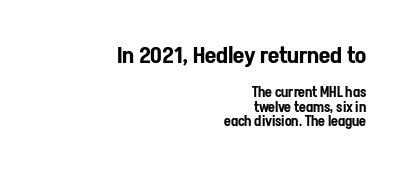
A student would call this right alignment; a typographer would say flush right, rag left. No extra tracking has been applied to these lines. Two sizes are in play, and the larger belongs to the first block. Has an underline been added? It has not. Notice how descenders almost collide with the ascenders below — that's tight leading. Ascenders rise straight up at ninety degrees.
